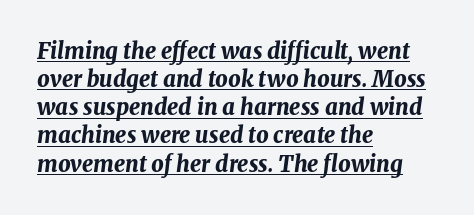
{"italic": "yes", "lean": "right", "slant_degrees": 8, "bold": "yes", "underline": "yes", "align": "left", "line_spacing": "normal", "line_spacing_ratio": 1.28, "letter_spacing": "normal", "letter_spacing_em": 0.0, "glyph_px": 22}
